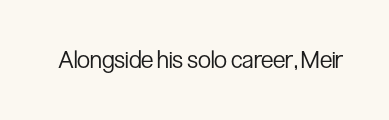
The image shows 24 px text type, upright; set normal letter spacing, not underlined.
